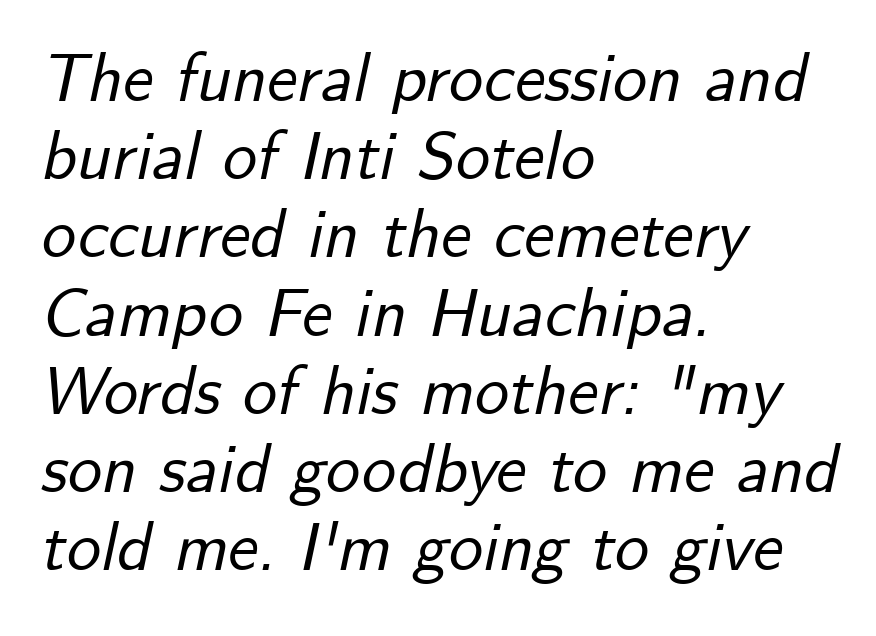
Q: Is the text italic (slanted)? A: Yes, it leans right by about 12 degrees.
Q: Is the text underlined? A: No.
Q: How is the paragraph aligned? A: Left-aligned.
Q: Is the spacing between letters normal or unusually wide? A: Normal.
Q: Is the spacing between lines tight, normal or loose? A: Tight.
Q: Width (condensed, normal, or wide)? A: Normal.
Q: Stroke contrast? A: Low.
Q: x-height? A: Small.
Q: Monospaced? A: No.
